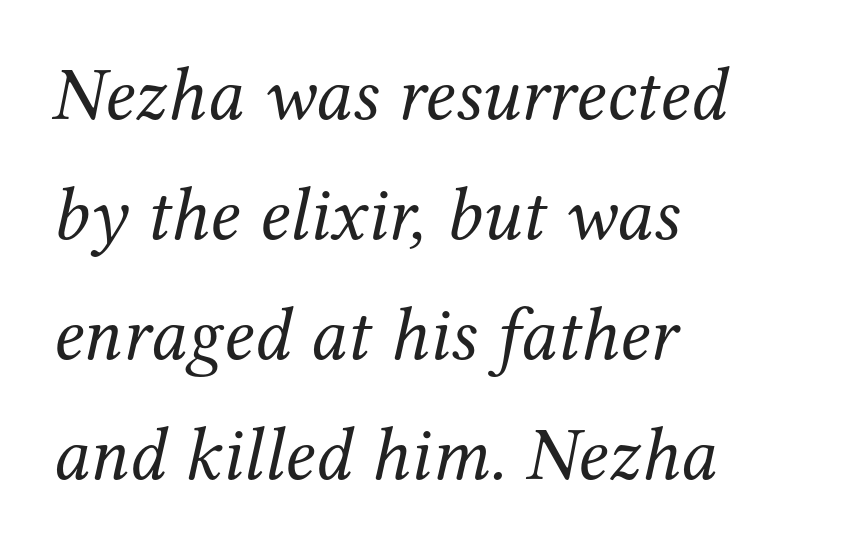
The image shows 76 px regular-weight serif type, italic (leaning right); set left-aligned, normal line spacing (1.58x), normal letter spacing, not underlined; medium stroke contrast and a medium x-height.
